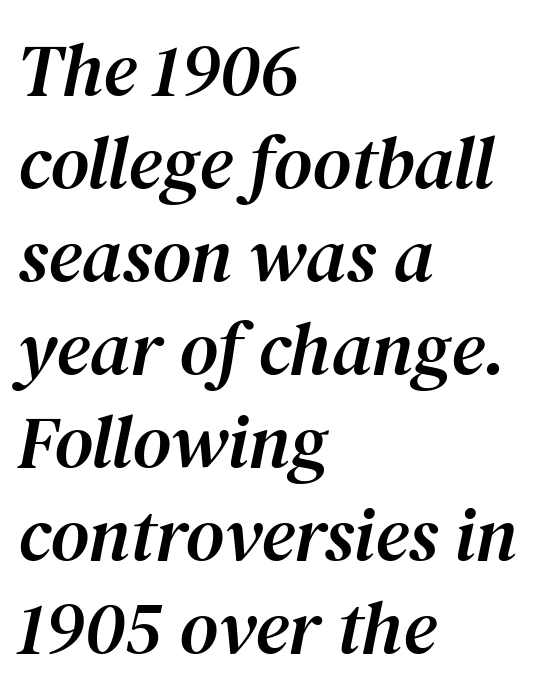
The image shows 75 px serif type, italic (leaning right); set left-aligned, line spacing 1.24x, normal letter spacing, not underlined; medium stroke contrast and a medium x-height.
